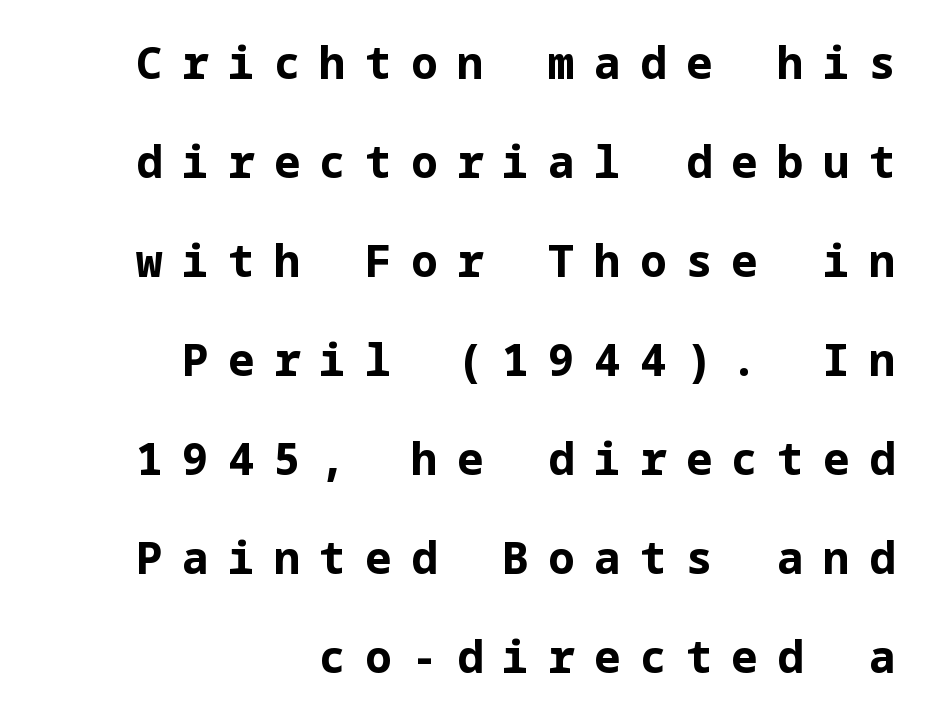
{"serif": "no", "italic": "no", "bold": "yes", "weight": "bold", "width": "normal", "stroke_contrast": "low", "x_height": "medium", "underline": "no", "align": "right", "line_spacing": "loose", "line_spacing_ratio": 2.25, "letter_spacing": "wide", "letter_spacing_em": 0.44, "glyph_px": 44}
